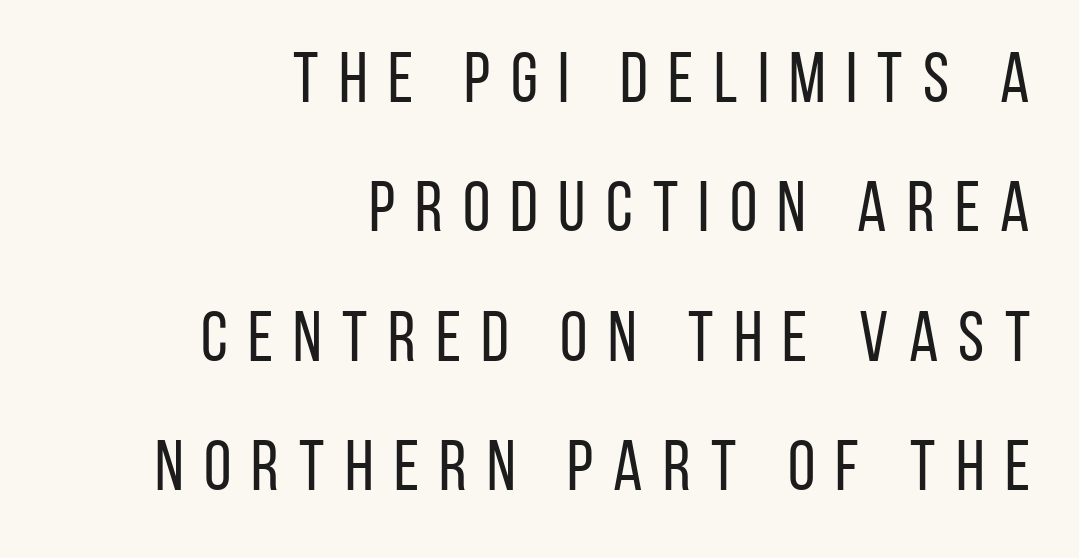
Q: Is the text bold? A: No.
Q: Is the text italic (slanted)? A: No, it is upright.
Q: Is the typeface a serif or a sans-serif typeface? A: Sans-serif.
Q: Is the text underlined? A: No.
Q: How is the paragraph aligned? A: Right-aligned.
Q: Is the spacing between letters normal or unusually wide? A: Unusually wide.
Q: Width (condensed, normal, or wide)? A: Condensed.
Q: Stroke contrast? A: Low.
Q: x-height? A: Large.
Q: Monospaced? A: No.
